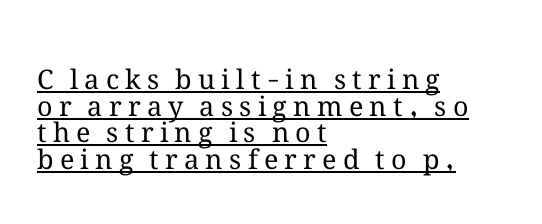
Nope, not italic — everything's standing straight. Weight: not bold — regular or lighter. Display-style spreading of the glyphs; the letterfit is very open. The paragraph has a hard left edge and a soft right edge. Tightly led — the rows are bunched.
